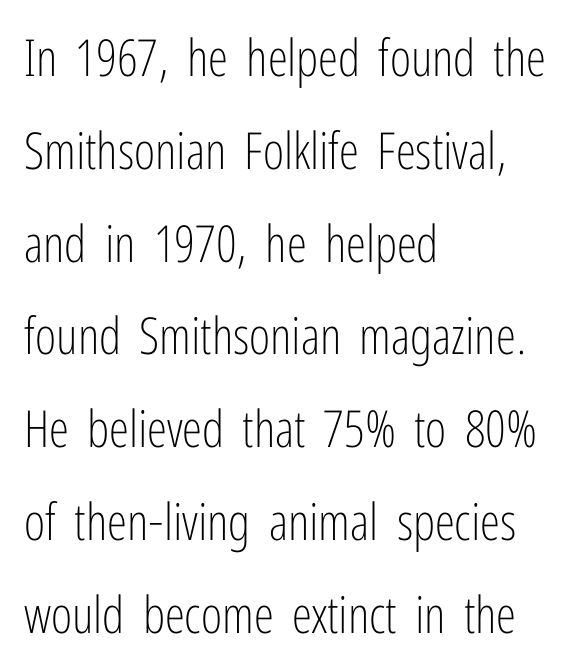
Q: Is the text bold? A: No.
Q: Is the text italic (slanted)? A: No, it is upright.
Q: Is the typeface a serif or a sans-serif typeface? A: Sans-serif.
Q: Is the text underlined? A: No.
Q: How is the paragraph aligned? A: Left-aligned.
Q: Is the spacing between letters normal or unusually wide? A: Normal.
Q: Width (condensed, normal, or wide)? A: Condensed.
Q: Stroke contrast? A: Low.
Q: x-height? A: Medium.
Q: Monospaced? A: No.
